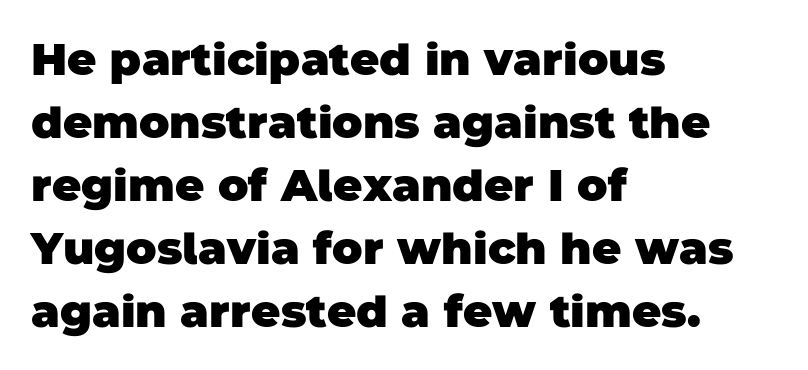
{"serif": "no", "bold": "yes", "weight": "heavy", "width": "normal", "stroke_contrast": "low", "x_height": "large", "monospaced": "no", "underline": "no", "align": "left", "line_spacing": "normal", "line_spacing_ratio": 1.4, "letter_spacing": "normal", "letter_spacing_em": 0.0, "glyph_px": 45}
